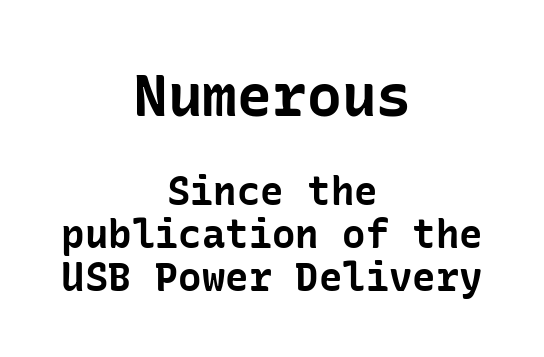
Between one letter and the next there's only the usual sliver of space. Strokes here are thick enough to call this a true bold. The designer went with a sans here, leaving each stem footless. The block sitting higher on the canvas is the one with enlarged characters. Descender tails drop into unmarked territory.
